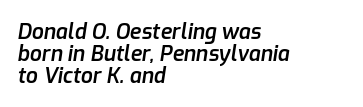
The image shows 21 px text type, italic (leaning right); set left-aligned, tight line spacing (1.04x), normal letter spacing, not underlined.
